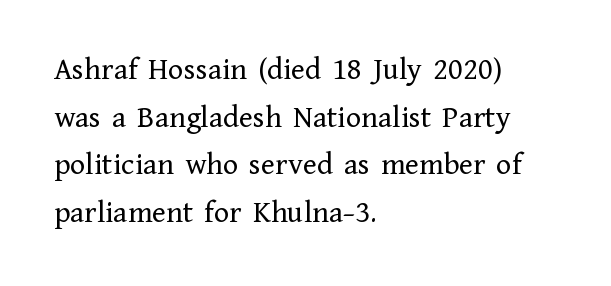
Q: Is the text bold? A: No.
Q: Is the text italic (slanted)? A: No, it is upright.
Q: Is the typeface a serif or a sans-serif typeface? A: Serif.
Q: Is the text underlined? A: No.
Q: How is the paragraph aligned? A: Left-aligned.
Q: Is the spacing between letters normal or unusually wide? A: Normal.
Q: Is the spacing between lines tight, normal or loose? A: Normal.
Q: Width (condensed, normal, or wide)? A: Normal.
Q: Stroke contrast? A: Low.
Q: x-height? A: Medium.
Q: Monospaced? A: No.
